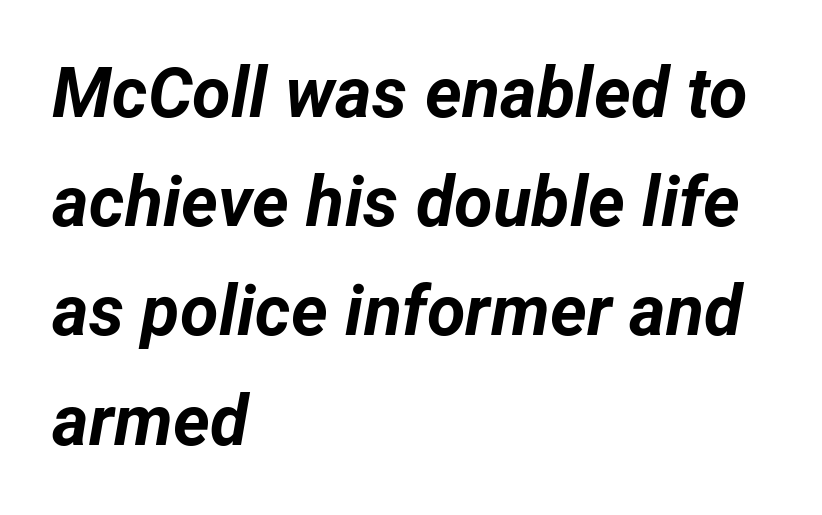
The image shows 70 px bold type, italic (leaning right); set left-aligned, normal line spacing (1.56x), normal letter spacing, not underlined; low stroke contrast and a medium x-height.
